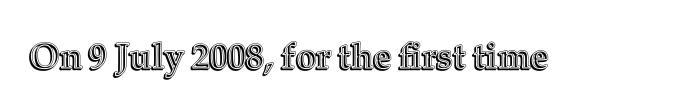
The passage shown is not underscored anywhere. These lines are rendered in a variable-pitch font. Do the letters lean? They stand straight. In terms of letterspacing, this is plain default setting.
